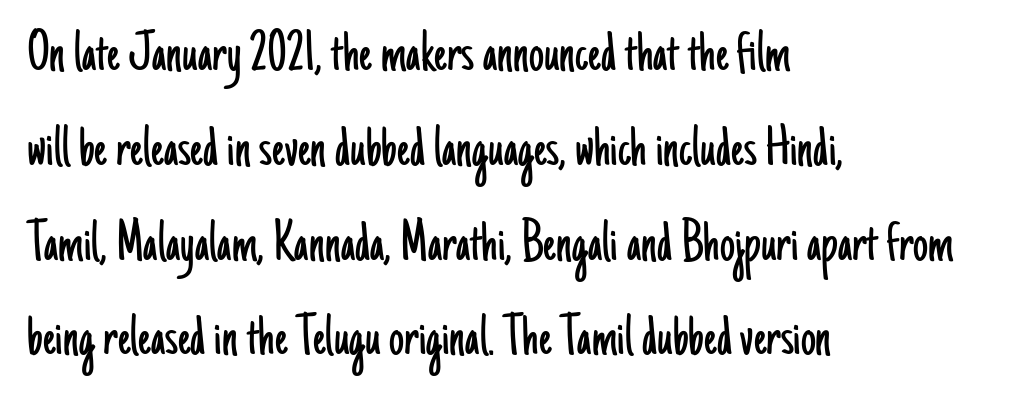
{"serif": "no", "italic": "no", "bold": "no", "weight": "light", "width": "condensed", "stroke_contrast": "low", "x_height": "small", "monospaced": "no", "underline": "no", "align": "left", "line_spacing": "normal", "line_spacing_ratio": 1.58, "letter_spacing": "normal", "letter_spacing_em": 0.0, "glyph_px": 60}
